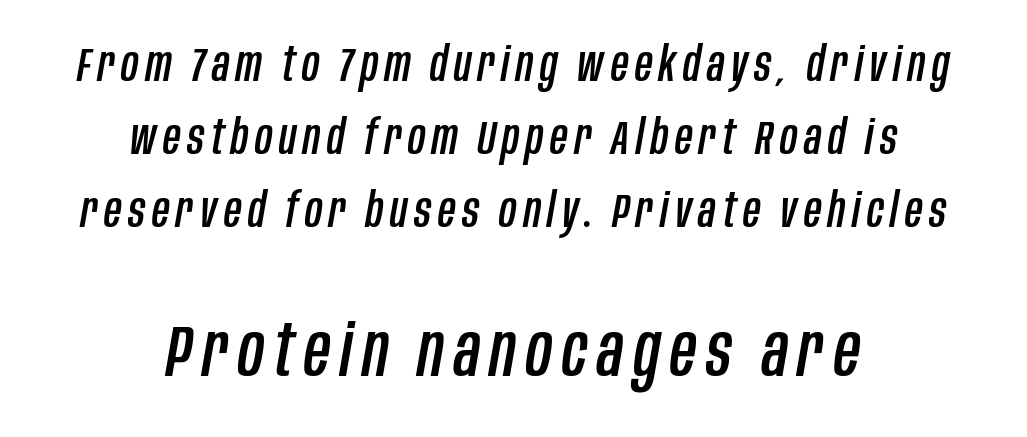
The image shows 72 px condensed type, italic (leaning right); set centered, normal line spacing (1.52x), not underlined; the second (bottom) block is 1.5x larger; low stroke contrast and a large x-height.
